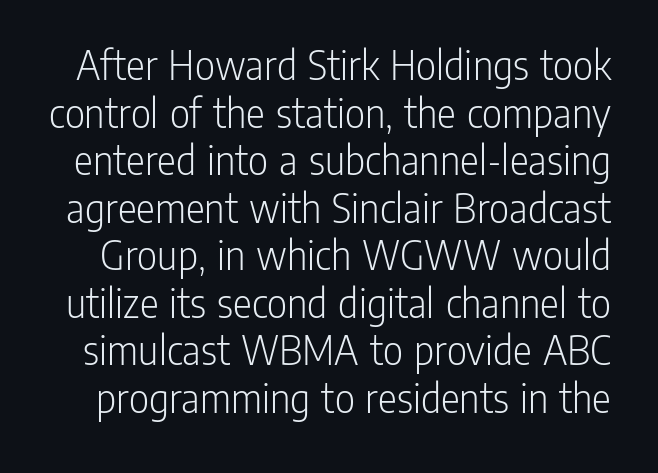
The lettering holds an erect, upright posture throughout. The face used here is proportionally spaced, like ordinary book or web type. Weight: regular or lighter. The zone under the glyphs is completely vacant. Examine the stroke ends and you'll find no serifs. Vertical spacing — tight.
